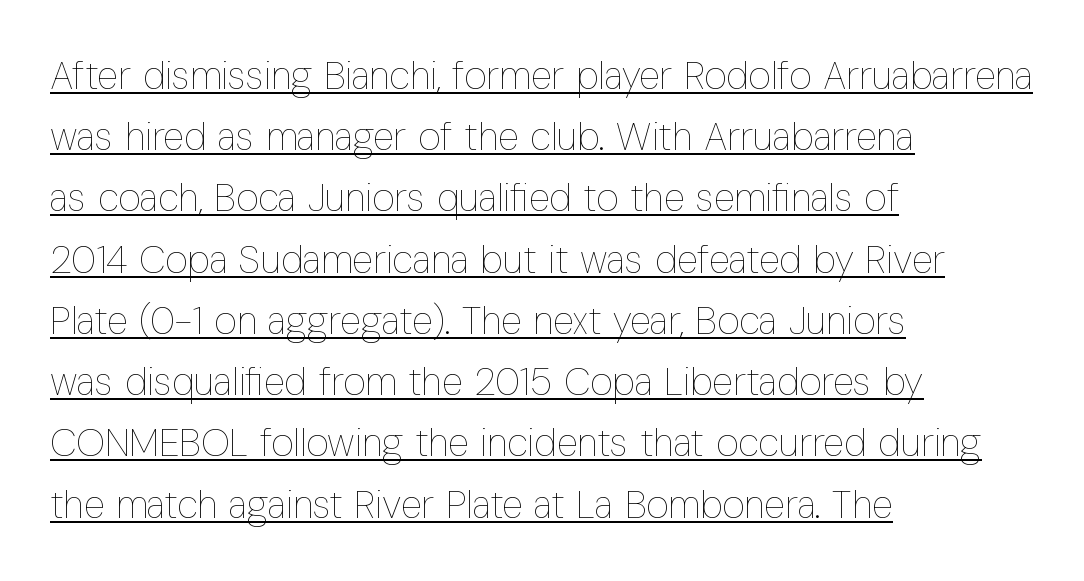
The image shows 39 px thin, condensed type, upright; set left-aligned, normal line spacing (1.57x), normal letter spacing, underlined; low stroke contrast and a medium x-height.
